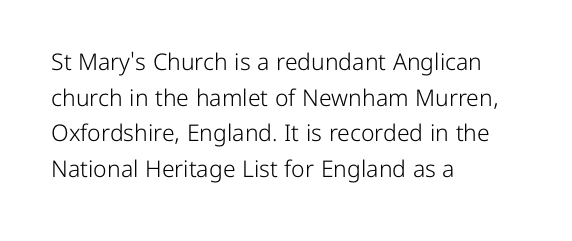
Q: Is the text bold? A: No.
Q: Is the text italic (slanted)? A: No, it is upright.
Q: Is the text underlined? A: No.
Q: How is the paragraph aligned? A: Left-aligned.
Q: Is the spacing between letters normal or unusually wide? A: Normal.
Q: Is the spacing between lines tight, normal or loose? A: Normal.
